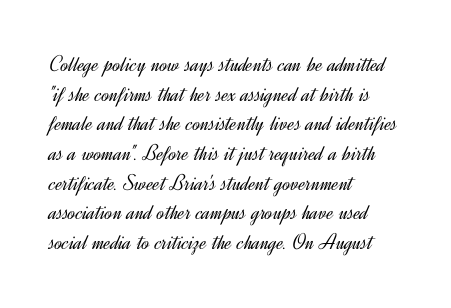
The image shows 23 px text type; set left-aligned, normal line spacing (1.29x), normal letter spacing, not underlined.
